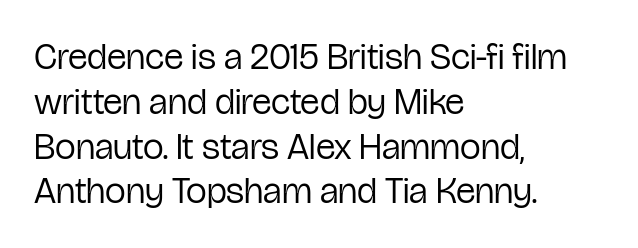
The paragraph shown leans on its left margin. The characters display no serif detailing; their extremities are plain. Here the designer chose a conventional face with non-uniform glyph widths. The horizontal fit of the characters is conventional and even.
